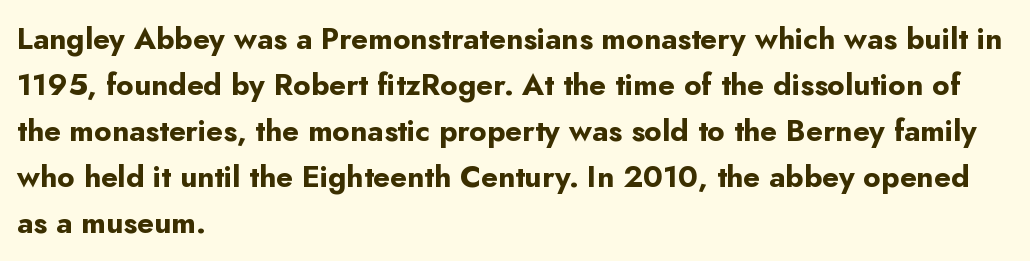
The image shows 30 px bold sans-serif type, upright; set left-aligned, normal line spacing (1.53x), normal letter spacing, not underlined; low stroke contrast and a small x-height.
